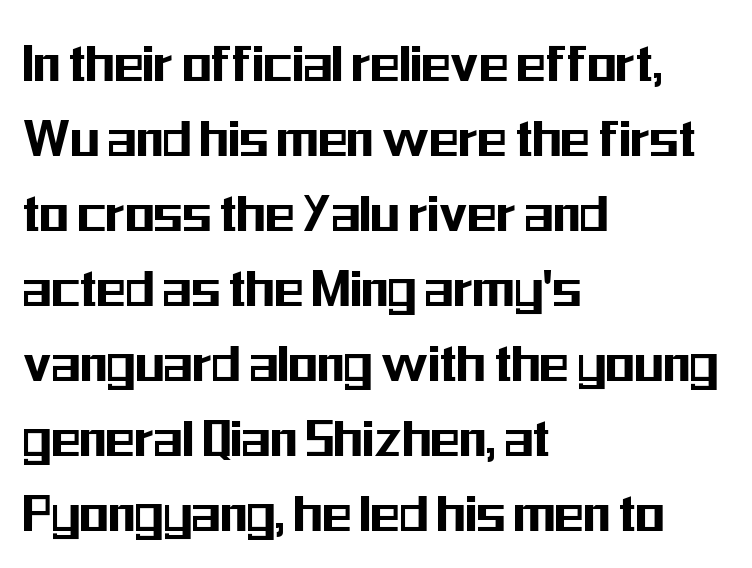
Q: Is the text italic (slanted)? A: No, it is upright.
Q: Is the typeface a serif or a sans-serif typeface? A: Sans-serif.
Q: Is the text underlined? A: No.
Q: How is the paragraph aligned? A: Left-aligned.
Q: Is the spacing between letters normal or unusually wide? A: Normal.
Q: Is the spacing between lines tight, normal or loose? A: Normal.
Q: Width (condensed, normal, or wide)? A: Condensed.
Q: Stroke contrast? A: Medium.
Q: x-height? A: Medium.
Q: Monospaced? A: No.
